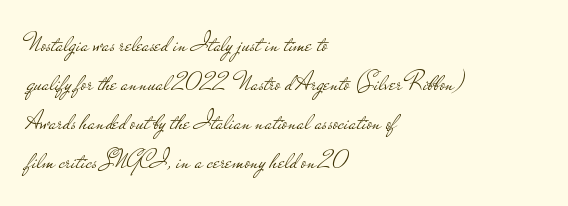
{"bold": "no", "underline": "no", "align": "left", "line_spacing": "normal", "line_spacing_ratio": 1.5, "letter_spacing": "normal", "letter_spacing_em": 0.0, "glyph_px": 26}
